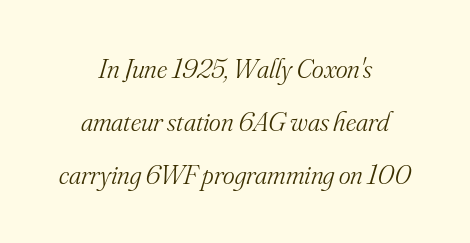
Between one letter and the next there's only the usual sliver of space. Each letter keeps its own natural width here, so spacing adapts to shape. Casual observation: everything's sitting right in the middle. Honestly, there is no underline to notice here at all. A serif font was chosen for this passage. In terms of posture, this sample is oblique.
